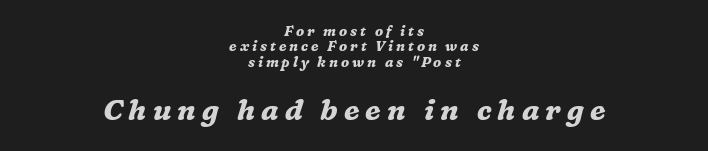
{"serif": "yes", "italic": "yes", "lean": "right", "slant_degrees": 16, "bold": "yes", "weight": "bold", "width": "normal", "stroke_contrast": "medium", "x_height": "medium", "monospaced": "no", "underline": "no", "align": "center", "line_spacing": "tight", "line_spacing_ratio": 1.1, "letter_spacing": "wide", "letter_spacing_em": 0.21, "larger_block": "second", "size_ratio": 2.07, "glyph_px": 29}
